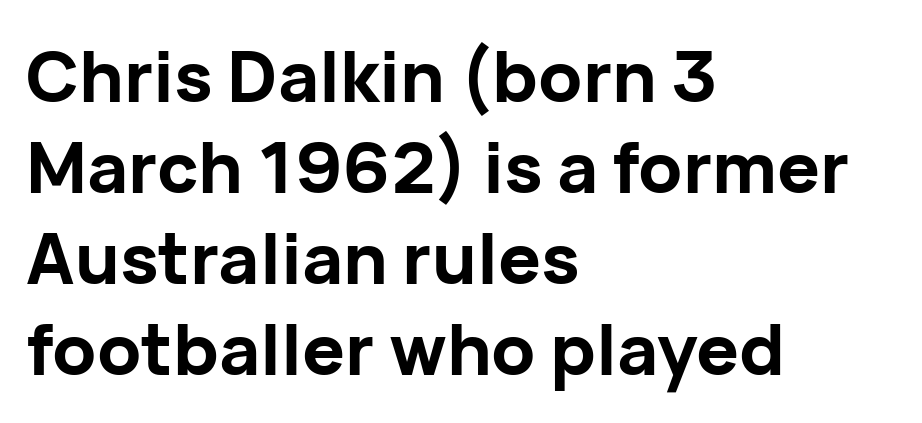
The image shows 71 px bold sans-serif type, upright; set left-aligned, normal line spacing (1.28x), normal letter spacing, not underlined; low stroke contrast and a medium x-height.
